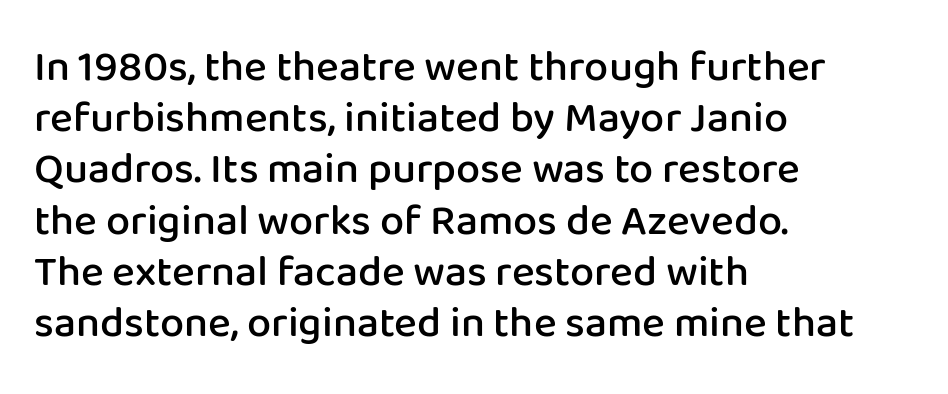
{"serif": "no", "italic": "no", "bold": "semi", "weight": "semibold", "width": "normal", "stroke_contrast": "low", "x_height": "medium", "monospaced": "no", "underline": "no", "align": "left", "line_spacing_ratio": 1.19, "letter_spacing": "normal", "letter_spacing_em": 0.0, "glyph_px": 43}
